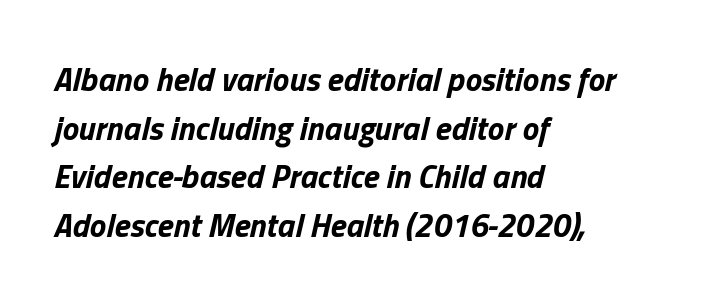
The image shows 33 px bold type, italic (leaning right); set left-aligned, normal line spacing (1.47x), normal letter spacing, not underlined; low stroke contrast and a medium x-height.
